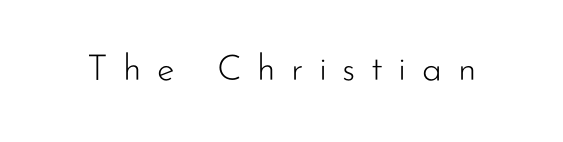
The type family on display is of the sans-serif kind. These lines were composed using upright roman letters. The tracking reads as deliberately expanded to a designer's eye. Weight: not bold — regular or lighter. You could not count columns in this text — the font is proportionally spaced. The zone under the glyphs is completely vacant.
